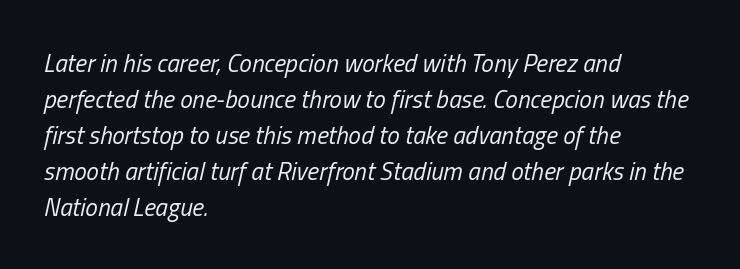
The image shows 25 px text type, italic (leaning right); set left-aligned, normal line spacing (1.44x), normal letter spacing, not underlined.
